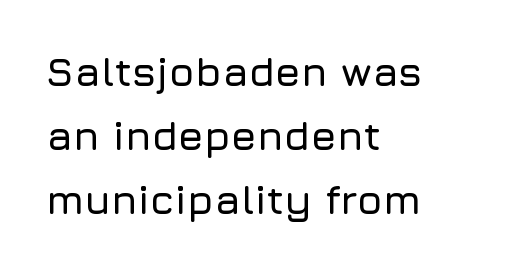
{"serif": "no", "italic": "no", "width": "normal", "stroke_contrast": "low", "x_height": "medium", "monospaced": "no", "underline": "no", "align": "left", "line_spacing": "normal", "line_spacing_ratio": 1.56, "letter_spacing": "normal", "letter_spacing_em": 0.0, "glyph_px": 41}
